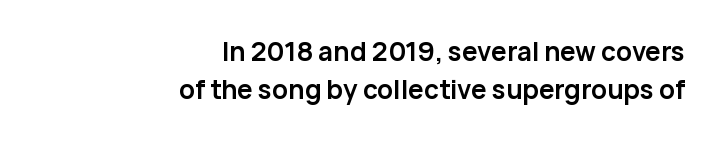
The image shows 26 px bold type, upright; set right-aligned, normal line spacing (1.47x), normal letter spacing, not underlined.
